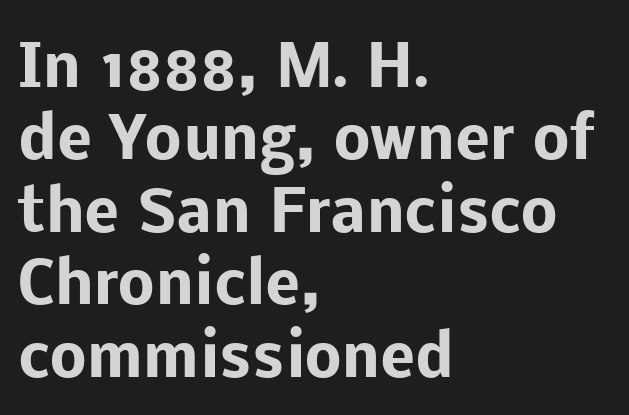
The lettering stays uniformly vertical, giving the passage a roman look. This sample has the flowing, uneven cadence of proportional lettering. This sample keeps an unexceptional amount of space between lines. This sample is left-justified, so line endings fall wherever the words run out. There is no visible air inserted between adjacent glyphs. This rendering features lettering with no underline.
